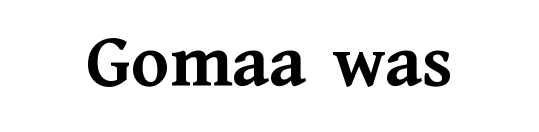
You could call the tracking neutral — neither tight nor loose. Think of a printed novel: that variable character pitch is what you see here. The letters stand straight up with perfectly vertical stems. Typographic density is high because the face is bold. A serif font was chosen for this passage. Each row of text sits above clean, open space.
